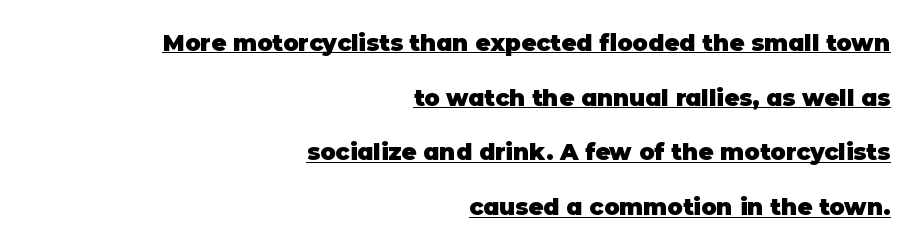
Q: Is the text bold? A: Yes.
Q: Is the text italic (slanted)? A: No, it is upright.
Q: Is the text underlined? A: Yes.
Q: How is the paragraph aligned? A: Right-aligned.
Q: Is the spacing between letters normal or unusually wide? A: Normal.
Q: Is the spacing between lines tight, normal or loose? A: Loose.
